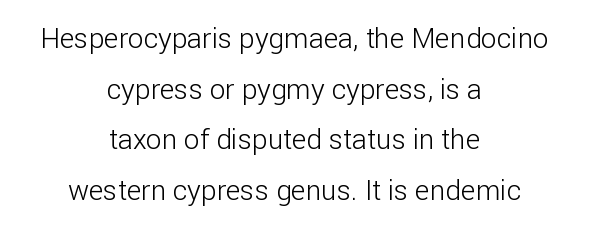
{"serif": "no", "italic": "no", "bold": "no", "weight": "light", "width": "normal", "stroke_contrast": "low", "x_height": "medium", "monospaced": "no", "underline": "no", "align": "center", "line_spacing_ratio": 1.81, "letter_spacing": "normal", "letter_spacing_em": 0.0, "glyph_px": 28}
